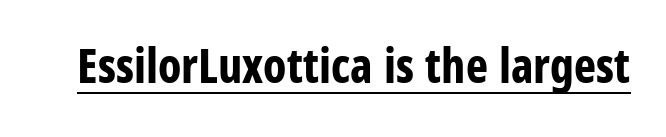
The image shows 47 px bold, condensed sans-serif type, upright; set normal letter spacing, underlined; low stroke contrast and a large x-height.
